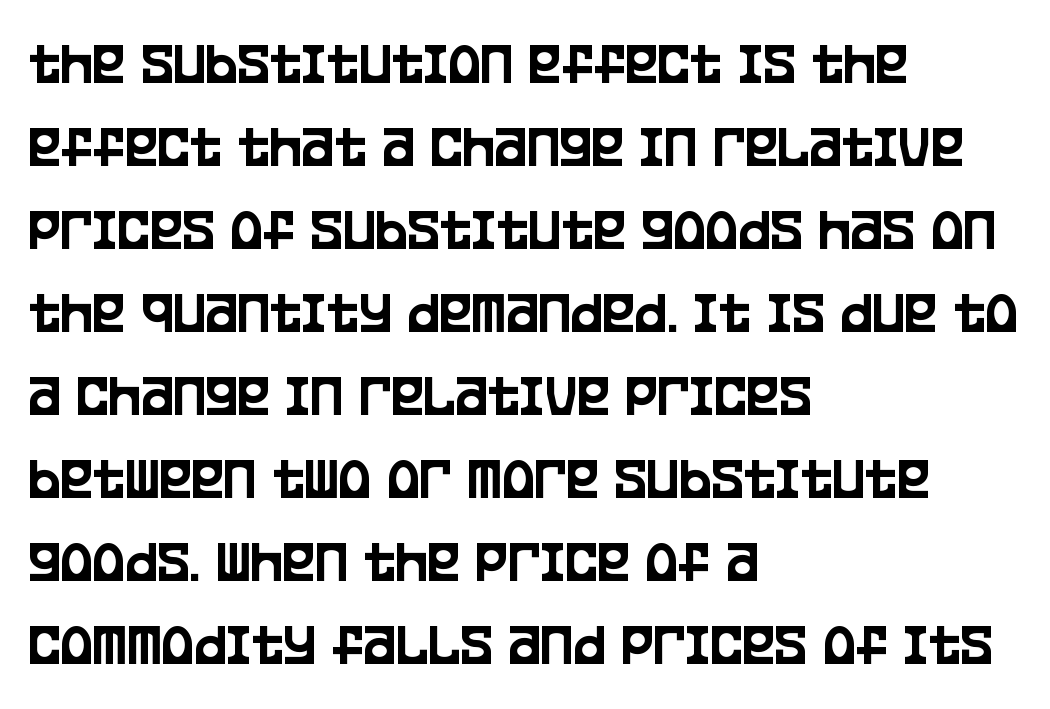
{"serif": "no", "italic": "no", "width": "condensed", "stroke_contrast": "low", "x_height": "large", "monospaced": "no", "underline": "no", "align": "left", "line_spacing": "normal", "line_spacing_ratio": 1.36, "letter_spacing": "normal", "letter_spacing_em": 0.0, "glyph_px": 61}
